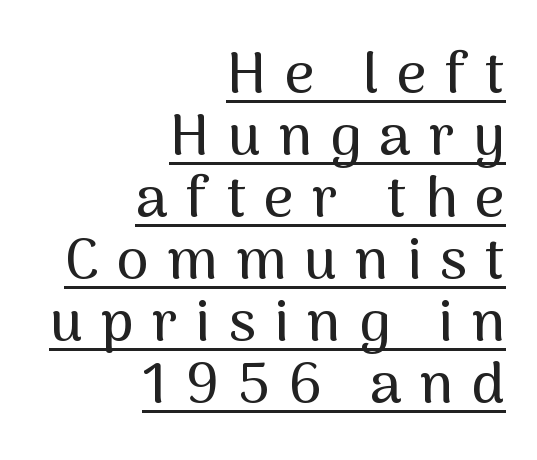
Q: Is the text italic (slanted)? A: No, it is upright.
Q: Is the typeface a serif or a sans-serif typeface? A: Sans-serif.
Q: Is the text underlined? A: Yes.
Q: How is the paragraph aligned? A: Right-aligned.
Q: Is the spacing between letters normal or unusually wide? A: Unusually wide.
Q: Is the spacing between lines tight, normal or loose? A: Tight.
Q: Width (condensed, normal, or wide)? A: Normal.
Q: Stroke contrast? A: Medium.
Q: x-height? A: Medium.
Q: Monospaced? A: No.
